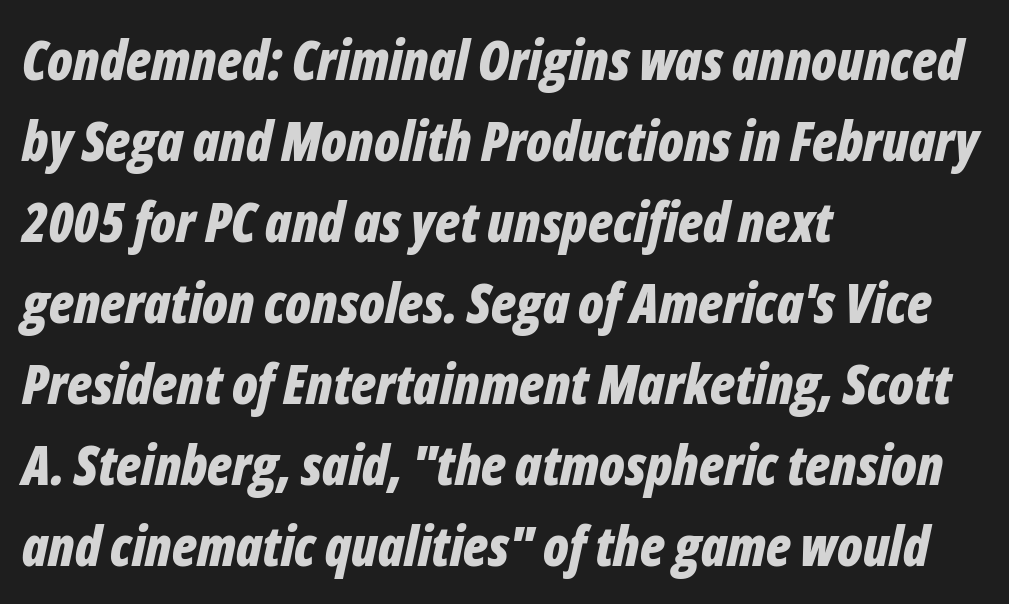
Q: Is the text bold? A: Yes.
Q: Is the text italic (slanted)? A: Yes, it leans right by about 12 degrees.
Q: Is the text underlined? A: No.
Q: How is the paragraph aligned? A: Left-aligned.
Q: Is the spacing between letters normal or unusually wide? A: Normal.
Q: Is the spacing between lines tight, normal or loose? A: Normal.
Q: Width (condensed, normal, or wide)? A: Condensed.
Q: Stroke contrast? A: Low.
Q: x-height? A: Medium.
Q: Monospaced? A: No.
